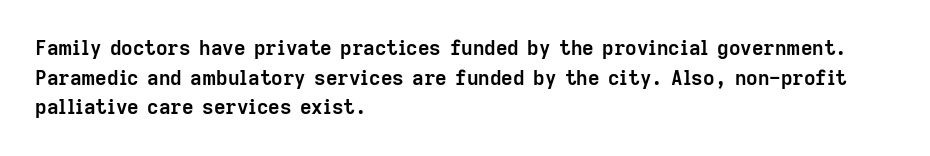
Q: Is the text bold? A: Yes.
Q: Is the text italic (slanted)? A: No, it is upright.
Q: Is the text underlined? A: No.
Q: How is the paragraph aligned? A: Left-aligned.
Q: Is the spacing between letters normal or unusually wide? A: Normal.
Q: Is the spacing between lines tight, normal or loose? A: Normal.
